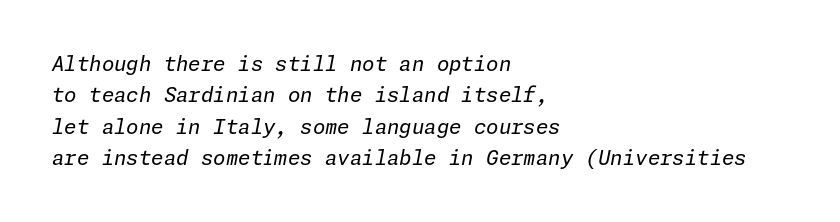
Q: Is the text bold? A: No.
Q: Is the text italic (slanted)? A: Yes, it leans right by about 11 degrees.
Q: Is the text underlined? A: No.
Q: How is the paragraph aligned? A: Left-aligned.
Q: Is the spacing between letters normal or unusually wide? A: Normal.
Q: Is the spacing between lines tight, normal or loose? A: Normal.
